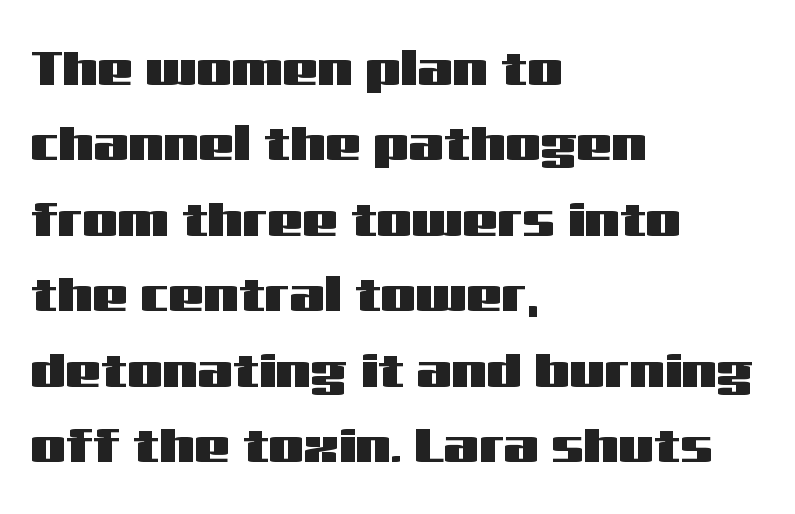
The image shows 50 px wide sans-serif type, upright; set left-aligned, normal line spacing (1.51x), normal letter spacing, not underlined; medium stroke contrast and a medium x-height.
